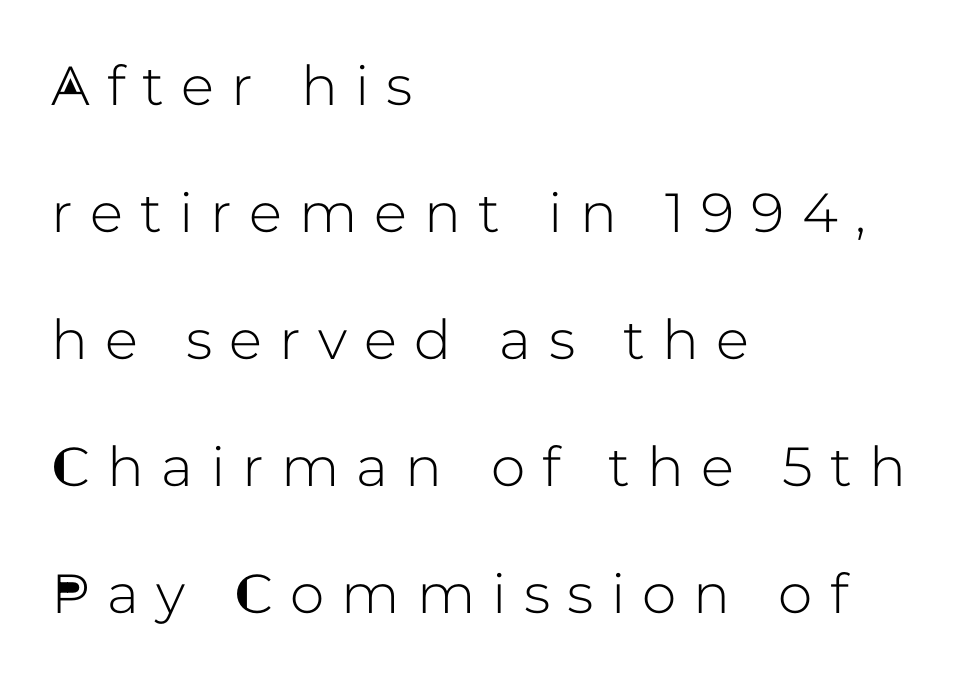
Q: Is the text italic (slanted)? A: No, it is upright.
Q: Is the typeface a serif or a sans-serif typeface? A: Sans-serif.
Q: Is the text underlined? A: No.
Q: How is the paragraph aligned? A: Left-aligned.
Q: Is the spacing between letters normal or unusually wide? A: Unusually wide.
Q: Is the spacing between lines tight, normal or loose? A: Loose.
Q: Width (condensed, normal, or wide)? A: Normal.
Q: Stroke contrast? A: Low.
Q: x-height? A: Medium.
Q: Monospaced? A: No.
